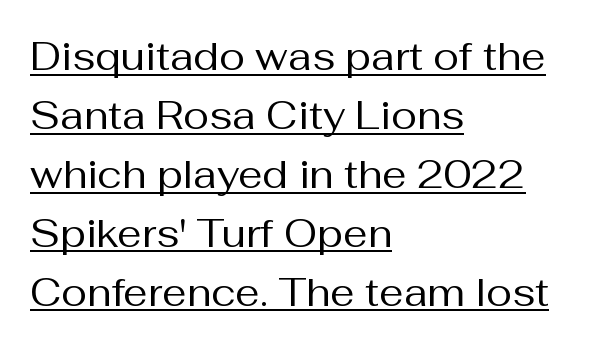
Every stem runs plumb, perpendicular to the baseline. A light-to-regular cut is what we see here. Do the characters align in a grid? No, the font is proportional. Has an underline been added? It has. No extra tracking has been applied to these lines. These lines are composed in type without serifs.
